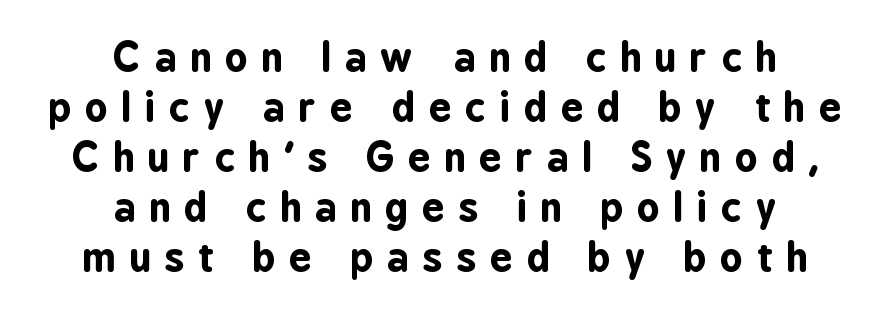
The passage shown stacks its lines at a standard gap. Ordinary non-slanted type is in use. Spacing between characters has been opened up far beyond the box default. A typesetter would call this proportional, since set widths differ per character. Notice how thick the strokes are: this is what a full bold looks like.
